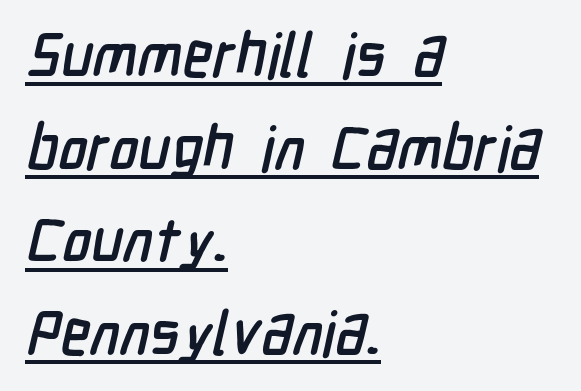
The image shows 61 px condensed sans-serif type; set left-aligned, normal line spacing (1.52x), normal letter spacing, underlined; low stroke contrast and a medium x-height.
